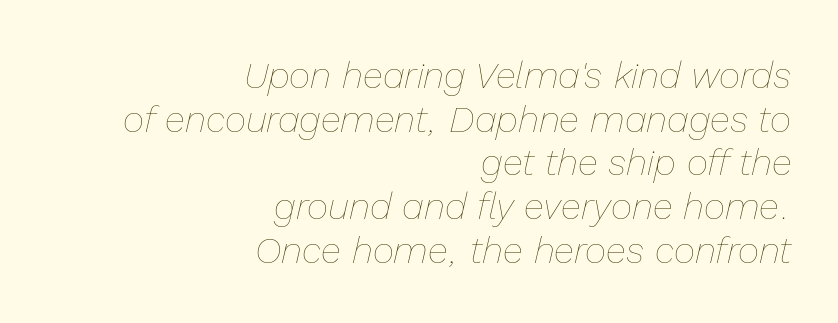
Q: Is the text bold? A: No.
Q: Is the text italic (slanted)? A: Yes, it leans right by about 13 degrees.
Q: Is the text underlined? A: No.
Q: How is the paragraph aligned? A: Right-aligned.
Q: Is the spacing between letters normal or unusually wide? A: Normal.
Q: Width (condensed, normal, or wide)? A: Normal.
Q: Stroke contrast? A: Low.
Q: x-height? A: Medium.
Q: Monospaced? A: No.
